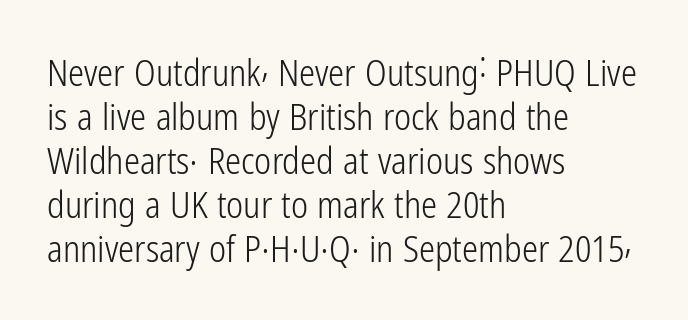
Q: Is the text bold? A: No.
Q: Is the text italic (slanted)? A: No, it is upright.
Q: Is the typeface a serif or a sans-serif typeface? A: Sans-serif.
Q: Is the text underlined? A: No.
Q: How is the paragraph aligned? A: Left-aligned.
Q: Is the spacing between letters normal or unusually wide? A: Normal.
Q: Width (condensed, normal, or wide)? A: Condensed.
Q: Stroke contrast? A: Low.
Q: x-height? A: Medium.
Q: Monospaced? A: No.
